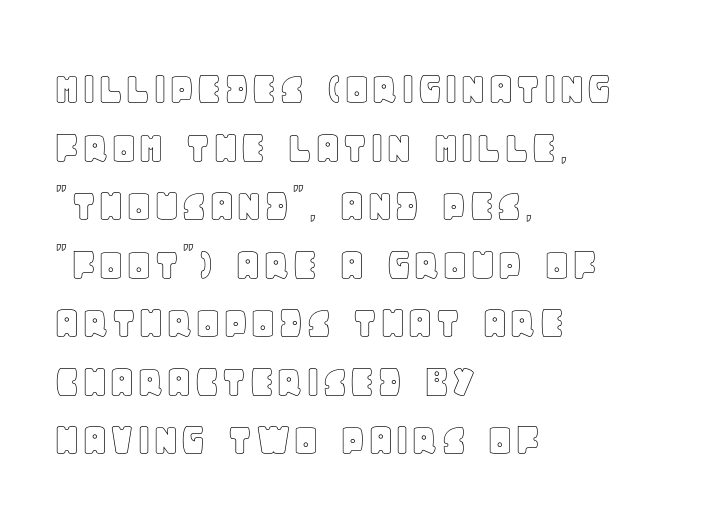
Q: Is the text italic (slanted)? A: No, it is upright.
Q: Is the text underlined? A: No.
Q: How is the paragraph aligned? A: Left-aligned.
Q: Is the spacing between letters normal or unusually wide? A: Normal.
Q: Width (condensed, normal, or wide)? A: Normal.
Q: x-height? A: Large.
Q: Monospaced? A: No.
